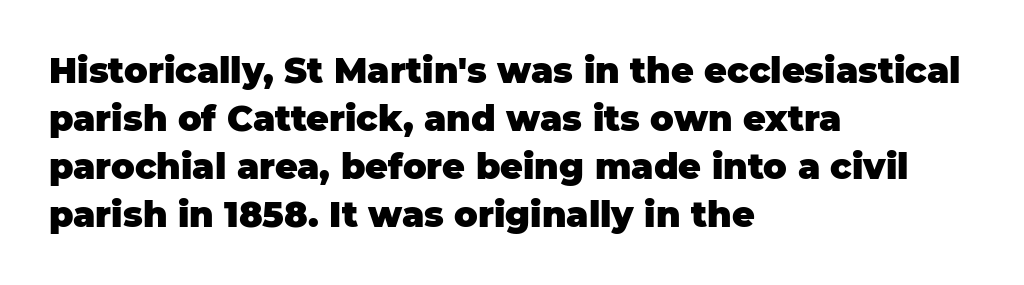
The image shows 35 px heavy sans-serif type, upright; set left-aligned, normal line spacing (1.37x), normal letter spacing, not underlined; low stroke contrast and a large x-height.
